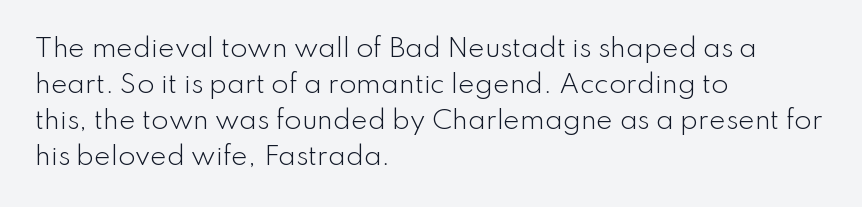
The rendering anchors every line to the left-hand side. Words appear dense and cohesive because spacing is normal. Does the leading feel generous? No, just average. A quiet, ordinary-to-light weight characterises the typeface.
